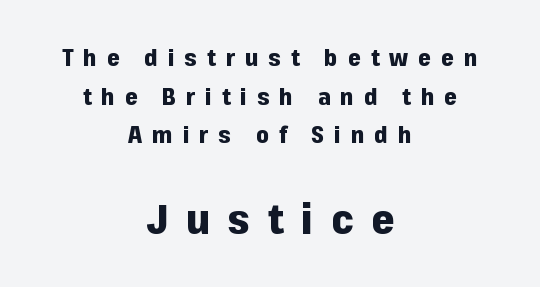
Q: Is the text bold? A: Yes.
Q: Is the text italic (slanted)? A: No, it is upright.
Q: Is the typeface a serif or a sans-serif typeface? A: Sans-serif.
Q: Is the text underlined? A: No.
Q: How is the paragraph aligned? A: Centered.
Q: Is the spacing between letters normal or unusually wide? A: Unusually wide.
Q: Is the spacing between lines tight, normal or loose? A: Normal.
Q: Which block of text is set in a larger size, the first (top) or the second (bottom)? A: The second (bottom) one.
Q: Width (condensed, normal, or wide)? A: Normal.
Q: Stroke contrast? A: Low.
Q: x-height? A: Medium.
Q: Monospaced? A: No.
